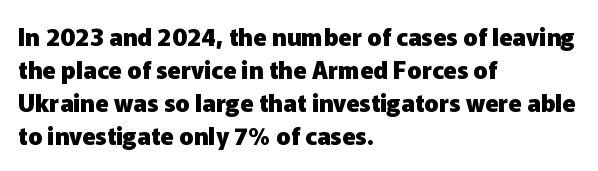
Q: Is the text bold? A: Yes.
Q: Is the text italic (slanted)? A: No, it is upright.
Q: Is the text underlined? A: No.
Q: How is the paragraph aligned? A: Left-aligned.
Q: Is the spacing between letters normal or unusually wide? A: Normal.
Q: Is the spacing between lines tight, normal or loose? A: Normal.
